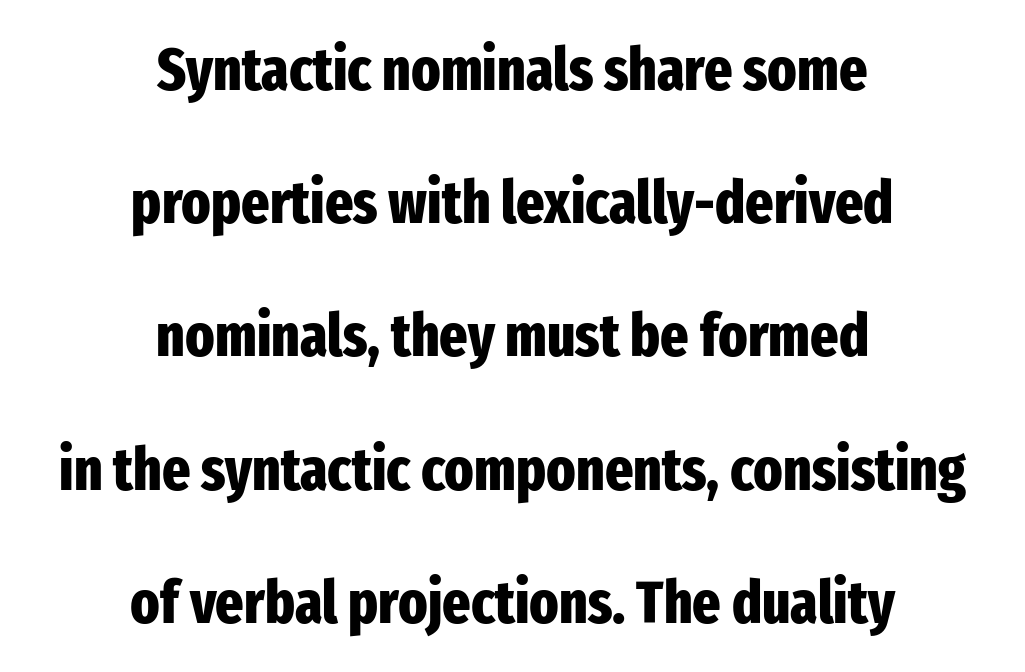
The image shows 60 px heavy, condensed sans-serif type, upright; set centered, loose line spacing (2.22x), normal letter spacing, not underlined; low stroke contrast and a medium x-height.
